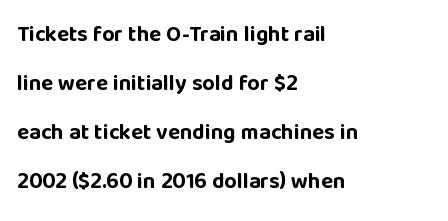
{"italic": "no", "bold": "yes", "underline": "no", "align": "left", "line_spacing": "loose", "line_spacing_ratio": 2.23, "letter_spacing": "normal", "letter_spacing_em": 0.0, "glyph_px": 22}
